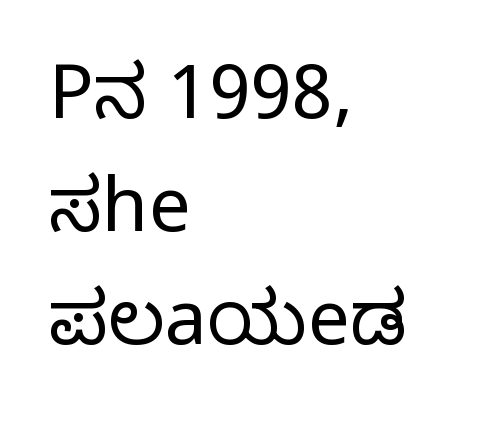
{"serif": "no", "italic": "no", "bold": "no", "weight": "regular", "width": "condensed", "stroke_contrast": "low", "x_height": "large", "monospaced": "no", "underline": "no", "align": "left", "line_spacing": "normal", "line_spacing_ratio": 1.51, "letter_spacing": "normal", "letter_spacing_em": 0.0, "glyph_px": 75}
